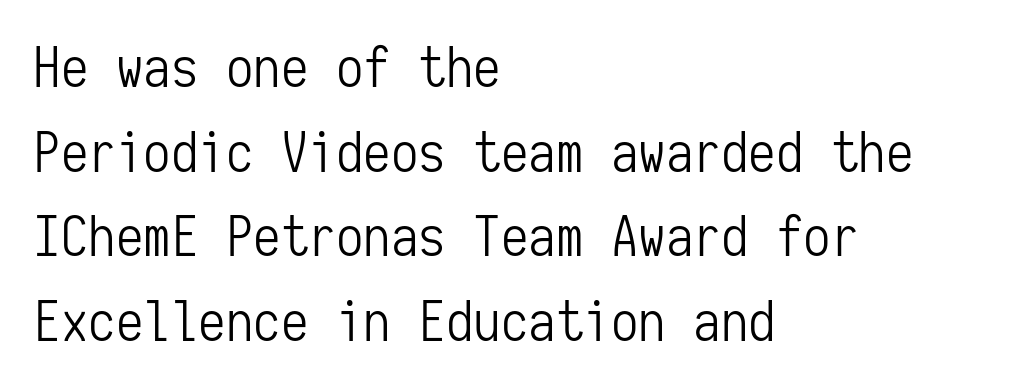
The image shows 55 px light, condensed sans-serif type, upright, monospaced; set left-aligned, normal line spacing (1.54x), normal letter spacing, not underlined; low stroke contrast and a medium x-height.
